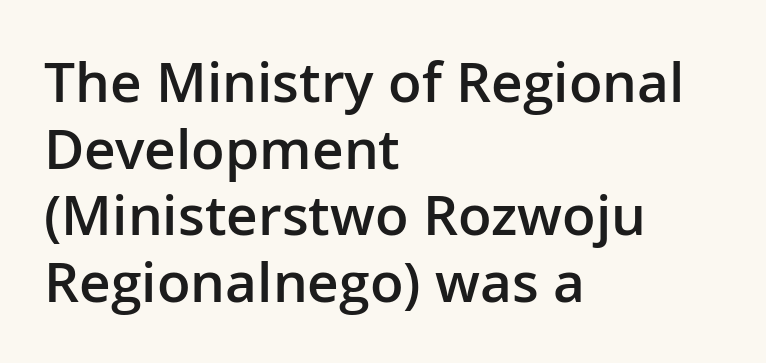
{"serif": "no", "italic": "no", "bold": "semi", "weight": "semibold", "width": "normal", "stroke_contrast": "low", "x_height": "medium", "monospaced": "no", "underline": "no", "align": "left", "line_spacing_ratio": 1.21, "letter_spacing": "normal", "letter_spacing_em": 0.0, "glyph_px": 55}
